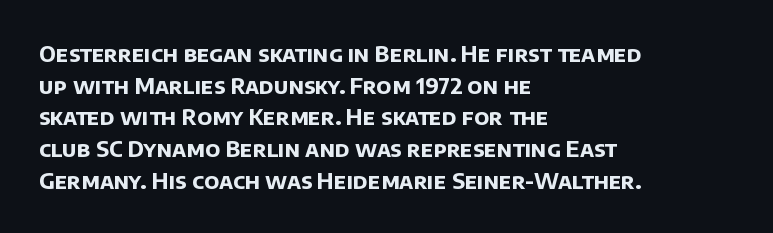
Q: Is the text bold? A: Yes.
Q: Is the text underlined? A: No.
Q: How is the paragraph aligned? A: Left-aligned.
Q: Is the spacing between letters normal or unusually wide? A: Normal.
Q: Is the spacing between lines tight, normal or loose? A: Normal.
